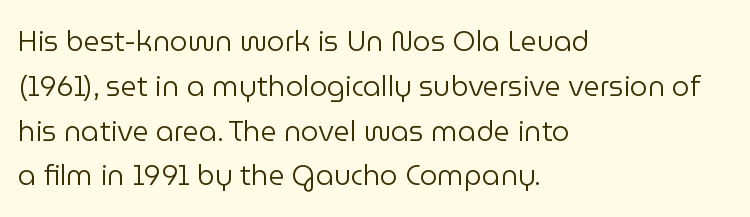
The image shows 28 px regular-weight sans-serif type, upright; set left-aligned, normal line spacing (1.6x), normal letter spacing, not underlined; low stroke contrast and a medium x-height.
